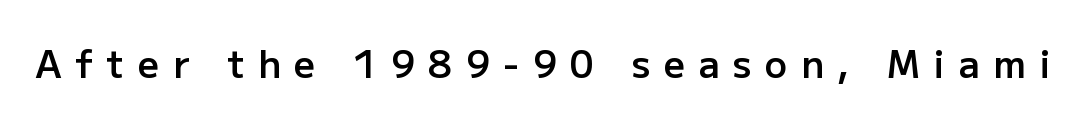
The typography opts for an upright posture over an oblique one. Letter spacing: wide. Lines of text with bare space underneath. The letters advance in unequal steps, a hallmark of proportional type. These lines are composed in type without serifs.
